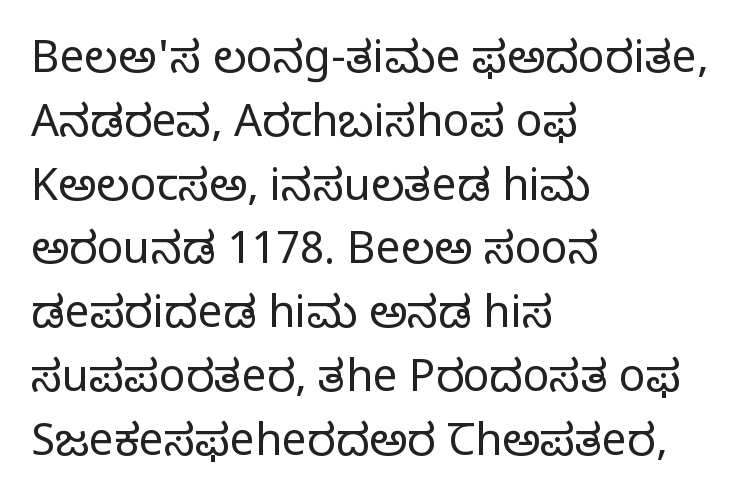
Q: Is the text bold? A: No.
Q: Is the text italic (slanted)? A: No, it is upright.
Q: Is the typeface a serif or a sans-serif typeface? A: Serif.
Q: Is the text underlined? A: No.
Q: How is the paragraph aligned? A: Left-aligned.
Q: Is the spacing between letters normal or unusually wide? A: Normal.
Q: Is the spacing between lines tight, normal or loose? A: Normal.
Q: Width (condensed, normal, or wide)? A: Normal.
Q: Stroke contrast? A: Low.
Q: x-height? A: Large.
Q: Monospaced? A: No.
